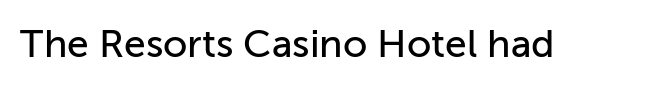
{"serif": "no", "italic": "no", "width": "normal", "stroke_contrast": "low", "x_height": "medium", "monospaced": "no", "underline": "no", "letter_spacing": "normal", "letter_spacing_em": 0.0, "glyph_px": 39}
